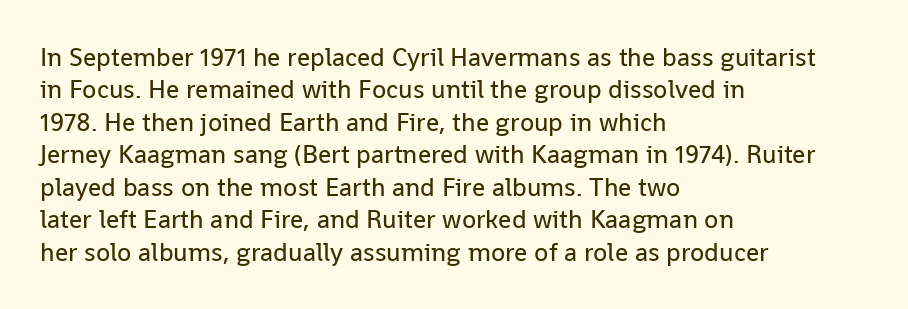
The image shows 26 px text type, upright; set left-aligned, normal line spacing (1.25x), normal letter spacing, not underlined.
